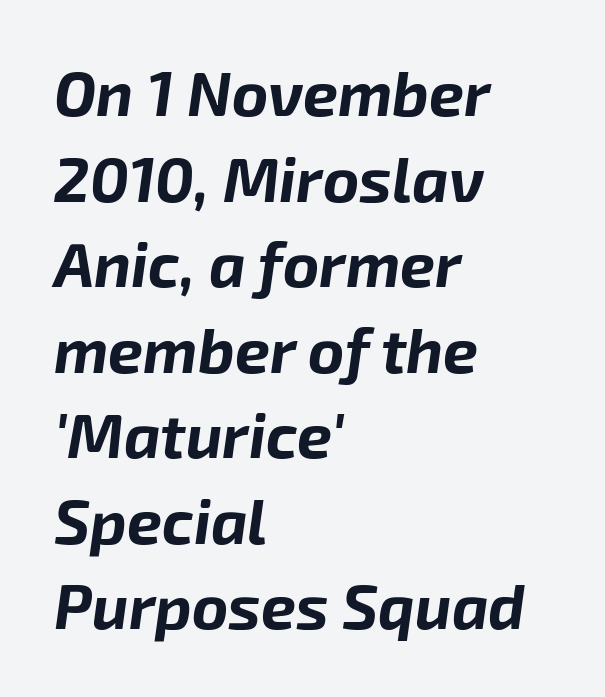
The image shows 62 px bold type, italic (leaning right); set left-aligned, normal line spacing (1.38x), normal letter spacing, not underlined; low stroke contrast and a medium x-height.
